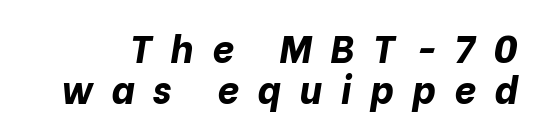
{"italic": "yes", "lean": "right", "slant_degrees": 10, "bold": "yes", "weight": "bold", "width": "normal", "stroke_contrast": "low", "x_height": "medium", "monospaced": "no", "underline": "no", "line_spacing": "tight", "line_spacing_ratio": 1.07, "letter_spacing": "wide", "letter_spacing_em": 0.49, "glyph_px": 38}
